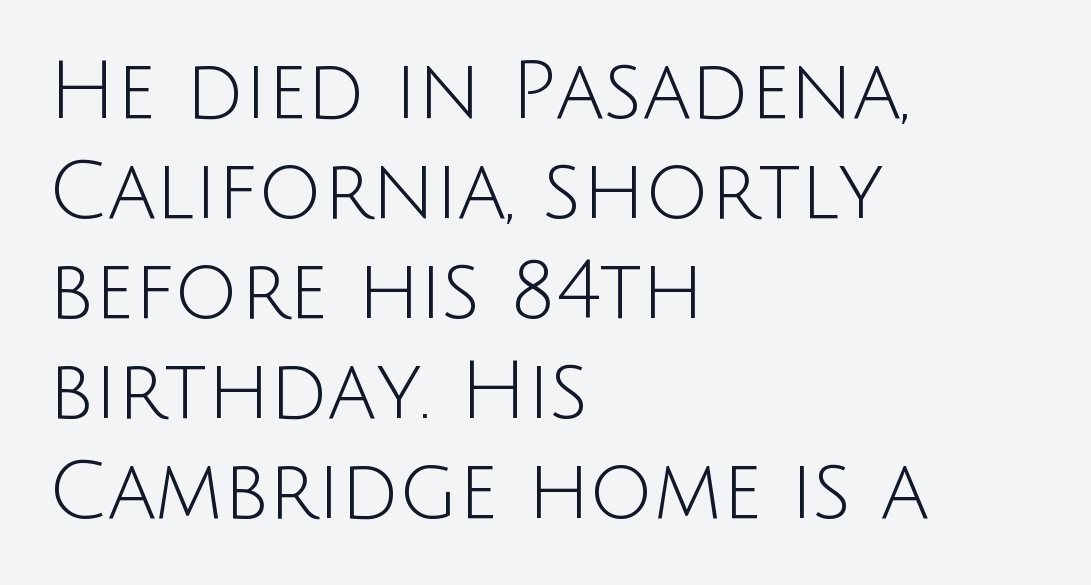
Q: Is the text bold? A: No.
Q: Is the text italic (slanted)? A: No, it is upright.
Q: Is the typeface a serif or a sans-serif typeface? A: Sans-serif.
Q: Is the text underlined? A: No.
Q: How is the paragraph aligned? A: Left-aligned.
Q: Is the spacing between letters normal or unusually wide? A: Normal.
Q: Is the spacing between lines tight, normal or loose? A: Normal.
Q: Width (condensed, normal, or wide)? A: Normal.
Q: Stroke contrast? A: Low.
Q: x-height? A: Large.
Q: Monospaced? A: No.
